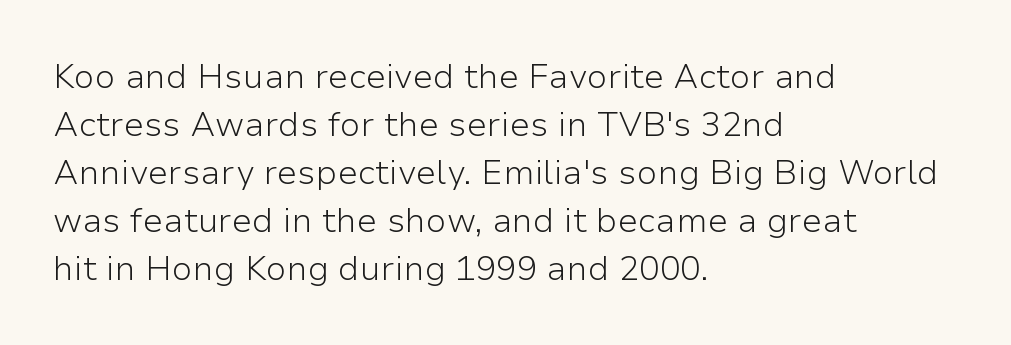
The image shows 34 px light sans-serif type, upright; set left-aligned, normal line spacing (1.41x), normal letter spacing, not underlined; low stroke contrast and a medium x-height.
